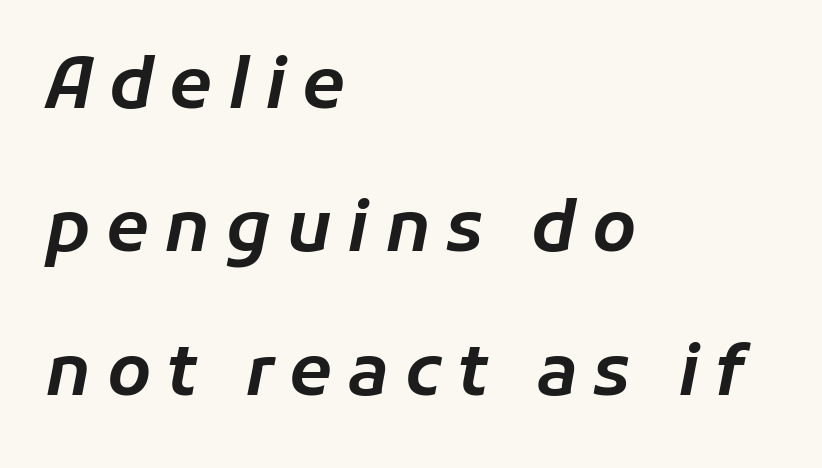
The image shows 70 px text type, italic (leaning right); set left-aligned, loose line spacing (2.05x), unusually wide letter spacing (+0.22 em), not underlined; low stroke contrast and a medium x-height.
